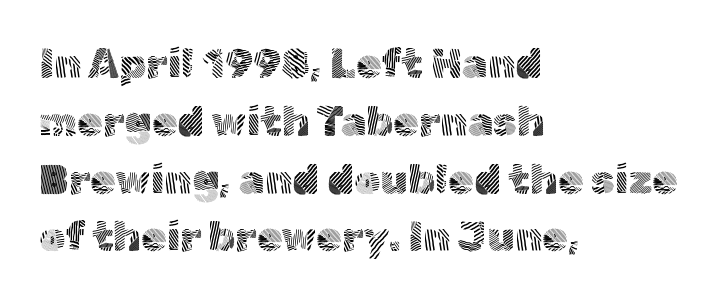
Q: Is the text bold? A: No.
Q: Is the text italic (slanted)? A: No, it is upright.
Q: Is the typeface a serif or a sans-serif typeface? A: Sans-serif.
Q: Is the text underlined? A: No.
Q: How is the paragraph aligned? A: Left-aligned.
Q: Is the spacing between letters normal or unusually wide? A: Normal.
Q: Is the spacing between lines tight, normal or loose? A: Normal.
Q: Width (condensed, normal, or wide)? A: Normal.
Q: x-height? A: Medium.
Q: Monospaced? A: No.
